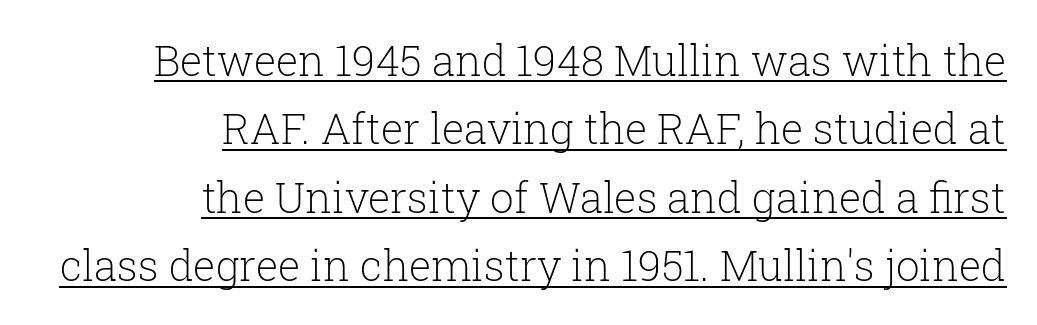
Q: Is the text bold? A: No.
Q: Is the text italic (slanted)? A: No, it is upright.
Q: Is the typeface a serif or a sans-serif typeface? A: Serif.
Q: Is the text underlined? A: Yes.
Q: How is the paragraph aligned? A: Right-aligned.
Q: Is the spacing between letters normal or unusually wide? A: Normal.
Q: Is the spacing between lines tight, normal or loose? A: Normal.
Q: Width (condensed, normal, or wide)? A: Normal.
Q: Stroke contrast? A: Low.
Q: x-height? A: Medium.
Q: Monospaced? A: No.
